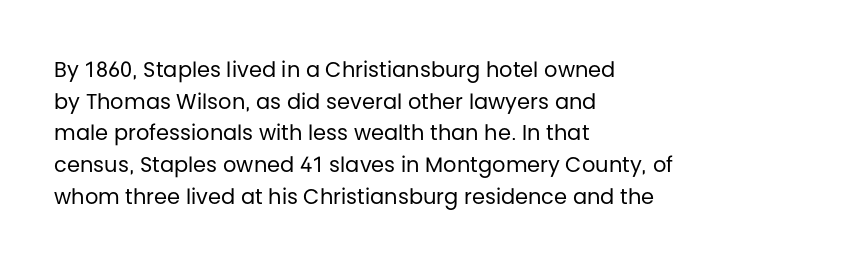
Style check: upright. Leftover space on each line is placed entirely after the last word. The rows are spaced the way most documents space them. The font is comparable to plain body text, perhaps lighter. Honestly, there is no underline to notice here at all. Nobody touched the tracking dial on this one.
